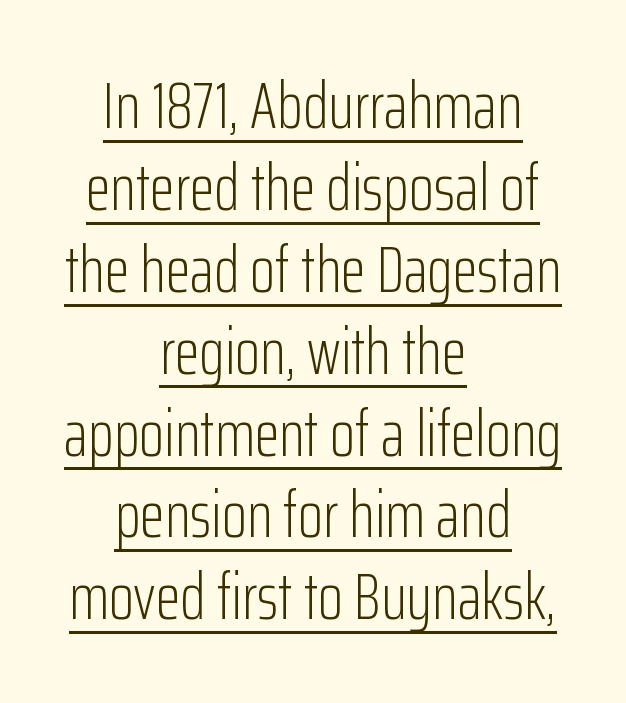
{"serif": "no", "italic": "no", "bold": "no", "weight": "light", "width": "condensed", "stroke_contrast": "low", "x_height": "medium", "monospaced": "no", "underline": "yes", "align": "center", "line_spacing": "normal", "line_spacing_ratio": 1.26, "letter_spacing": "normal", "letter_spacing_em": 0.0, "glyph_px": 65}
